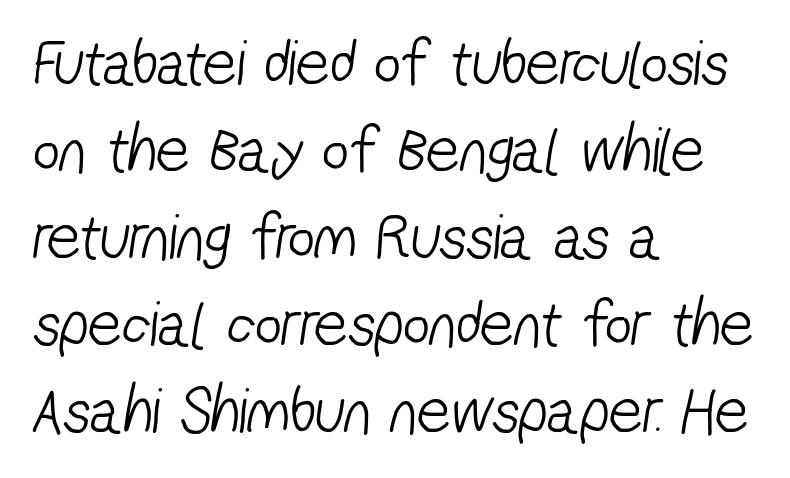
{"serif": "no", "bold": "no", "weight": "light", "width": "condensed", "stroke_contrast": "low", "x_height": "medium", "monospaced": "no", "underline": "no", "align": "left", "line_spacing": "normal", "line_spacing_ratio": 1.32, "letter_spacing": "normal", "letter_spacing_em": 0.0, "glyph_px": 66}
